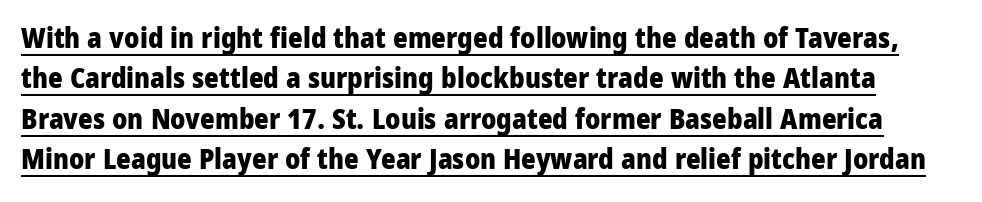
Q: Is the text bold? A: Yes.
Q: Is the text italic (slanted)? A: No, it is upright.
Q: Is the typeface a serif or a sans-serif typeface? A: Sans-serif.
Q: Is the text underlined? A: Yes.
Q: Is the spacing between letters normal or unusually wide? A: Normal.
Q: Is the spacing between lines tight, normal or loose? A: Normal.
Q: Width (condensed, normal, or wide)? A: Condensed.
Q: Stroke contrast? A: Low.
Q: x-height? A: Large.
Q: Monospaced? A: No.
